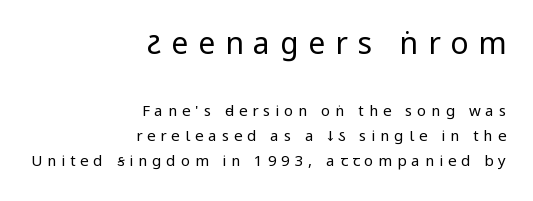
Between these two stacked blocks, the higher one wins on size. Weight: not bold — regular or lighter. Leading: standard. The horizontal fit of the characters is loose and conspicuously gappy.
